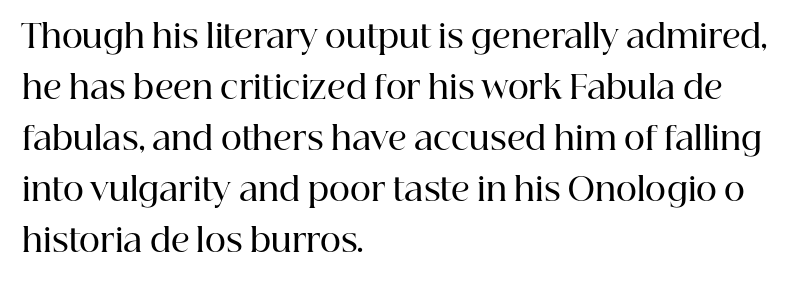
Q: Is the text bold? A: Semi-bold.
Q: Is the text italic (slanted)? A: No, it is upright.
Q: Is the typeface a serif or a sans-serif typeface? A: Serif.
Q: Is the text underlined? A: No.
Q: How is the paragraph aligned? A: Left-aligned.
Q: Is the spacing between letters normal or unusually wide? A: Normal.
Q: Is the spacing between lines tight, normal or loose? A: Normal.
Q: Width (condensed, normal, or wide)? A: Normal.
Q: Stroke contrast? A: High.
Q: x-height? A: Medium.
Q: Monospaced? A: No.
